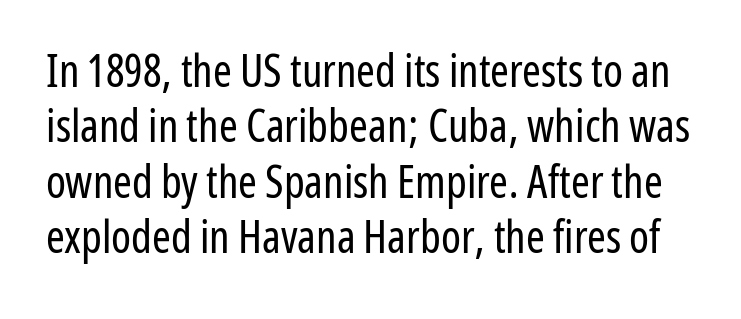
The image shows 45 px regular-weight, condensed sans-serif type, upright; set line spacing 1.23x, normal letter spacing, not underlined; low stroke contrast and a medium x-height.
